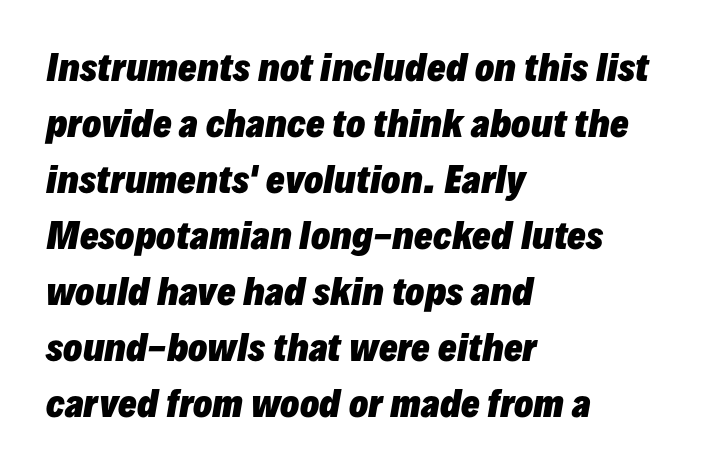
The image shows 35 px heavy type, italic (leaning right); set left-aligned, normal line spacing (1.6x), normal letter spacing, not underlined; low stroke contrast and a medium x-height.
